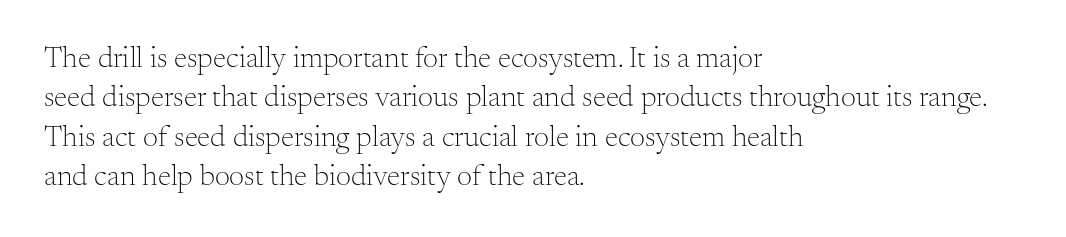
Q: Is the text bold? A: No.
Q: Is the text italic (slanted)? A: No, it is upright.
Q: Is the typeface a serif or a sans-serif typeface? A: Serif.
Q: Is the text underlined? A: No.
Q: How is the paragraph aligned? A: Left-aligned.
Q: Is the spacing between letters normal or unusually wide? A: Normal.
Q: Is the spacing between lines tight, normal or loose? A: Normal.
Q: Width (condensed, normal, or wide)? A: Normal.
Q: Stroke contrast? A: Medium.
Q: x-height? A: Small.
Q: Monospaced? A: No.
